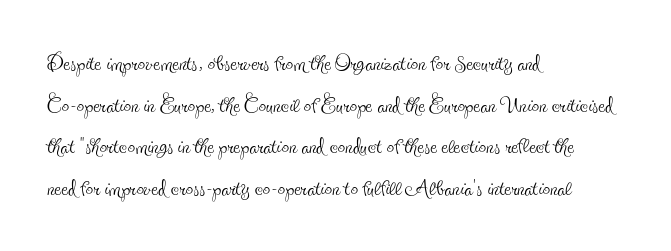
{"serif": "yes", "bold": "no", "weight": "thin", "width": "condensed", "x_height": "small", "monospaced": "no", "underline": "no", "align": "left", "line_spacing": "normal", "line_spacing_ratio": 1.39, "letter_spacing": "normal", "letter_spacing_em": 0.0, "glyph_px": 30}
